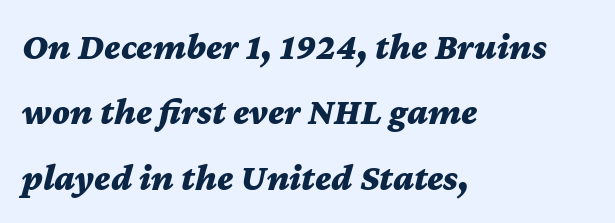
Q: Is the text bold? A: Yes.
Q: Is the text italic (slanted)? A: Yes, it leans right by about 12 degrees.
Q: Is the text underlined? A: No.
Q: How is the paragraph aligned? A: Left-aligned.
Q: Is the spacing between letters normal or unusually wide? A: Normal.
Q: Width (condensed, normal, or wide)? A: Wide.
Q: Stroke contrast? A: Medium.
Q: x-height? A: Medium.
Q: Monospaced? A: No.
